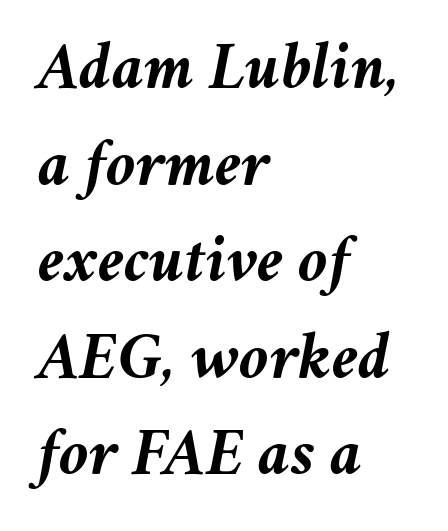
{"italic": "yes", "lean": "right", "slant_degrees": 11, "bold": "yes", "weight": "semibold", "width": "normal", "stroke_contrast": "medium", "x_height": "medium", "monospaced": "no", "underline": "no", "align": "left", "line_spacing": "normal", "line_spacing_ratio": 1.42, "letter_spacing": "normal", "letter_spacing_em": 0.0, "glyph_px": 68}
